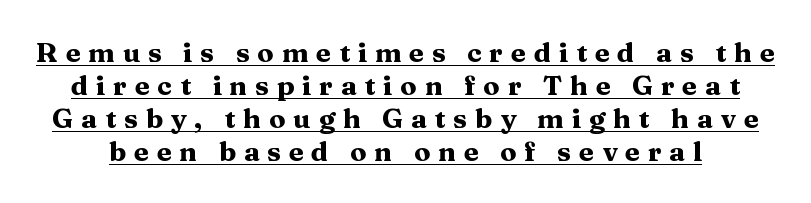
Students, this is bold: see how much ink each stroke carries. Tall strokes in this sample are plumb rather than angled. Underlining? Definitely there. Observe the wide spacing: letters keep a clear distance from each other.
